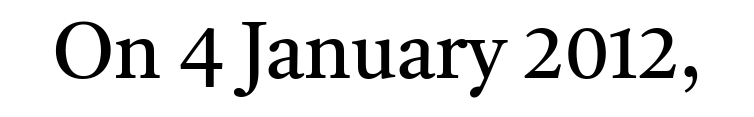
{"serif": "yes", "italic": "no", "bold": "no", "weight": "regular", "width": "normal", "stroke_contrast": "medium", "x_height": "medium", "monospaced": "no", "underline": "no", "letter_spacing": "normal", "letter_spacing_em": 0.0, "glyph_px": 78}
